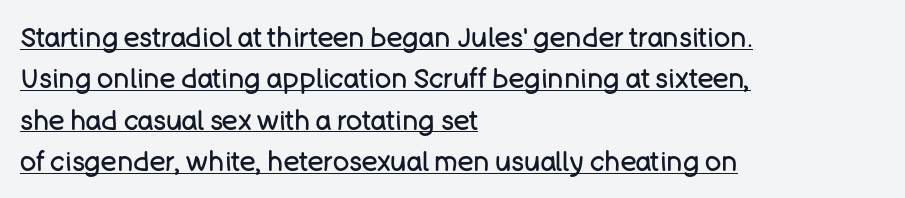
{"italic": "no", "bold": "no", "underline": "yes", "align": "left", "line_spacing": "normal", "line_spacing_ratio": 1.53, "letter_spacing": "normal", "letter_spacing_em": 0.0, "glyph_px": 27}
